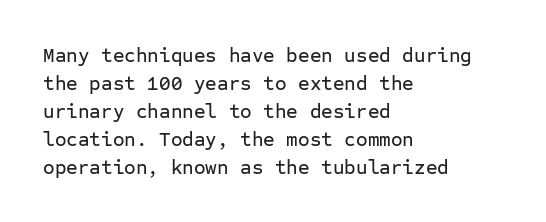
The image shows 20 px text type, upright; set left-aligned, normal line spacing (1.4x), normal letter spacing, not underlined.
